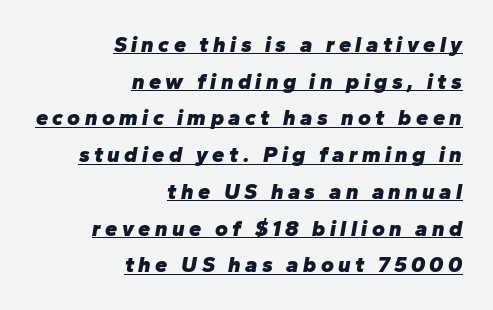
The compositor pushed each line to the right boundary. The letters are spread apart with noticeably loose tracking. An italicized treatment has been applied to the whole sample. The rendered words wear a rule along their underside. The letters are bold, with thick, heavy strokes. Summary of vertical rhythm: regular, with standard interline spacing.
